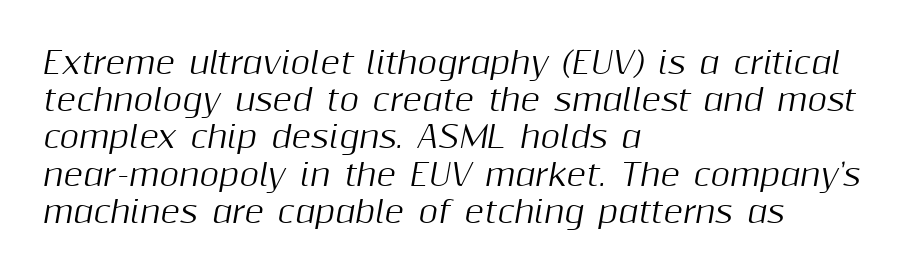
Q: Is the text italic (slanted)? A: Yes, it leans right by about 10 degrees.
Q: Is the text underlined? A: No.
Q: How is the paragraph aligned? A: Left-aligned.
Q: Is the spacing between letters normal or unusually wide? A: Normal.
Q: Width (condensed, normal, or wide)? A: Normal.
Q: Stroke contrast? A: Medium.
Q: x-height? A: Medium.
Q: Monospaced? A: No.
